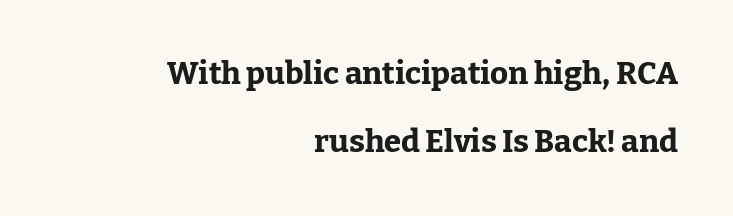
The gap between lines stays unmarked. Does the copy run flush right? Yes — the right margin is perfectly even. Does the lettering tilt? It doesn't — this is upright. Is there much room between lines? Yes — plenty of vertical air separates them.
